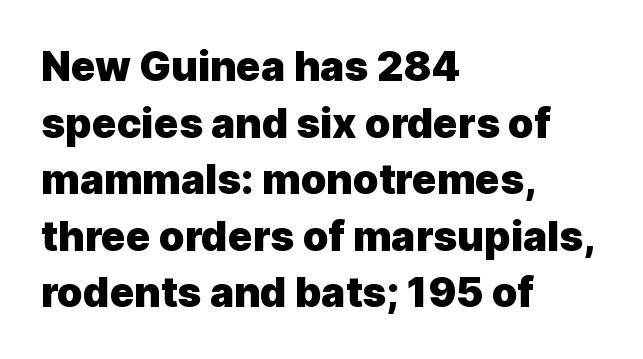
{"serif": "no", "italic": "no", "bold": "yes", "weight": "heavy", "width": "normal", "x_height": "medium", "monospaced": "no", "underline": "no", "align": "left", "line_spacing": "normal", "line_spacing_ratio": 1.38, "letter_spacing": "normal", "letter_spacing_em": 0.0, "glyph_px": 41}
